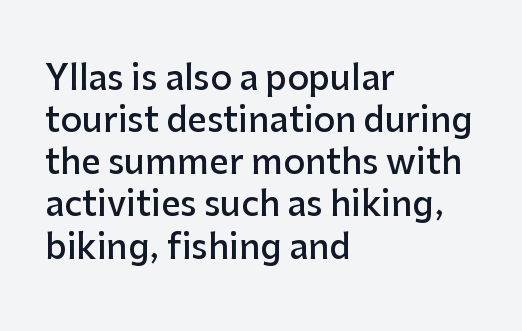
{"serif": "no", "italic": "no", "bold": "semi", "weight": "semibold", "width": "normal", "stroke_contrast": "low", "x_height": "medium", "monospaced": "no", "underline": "no", "align": "left", "line_spacing_ratio": 1.24, "letter_spacing": "normal", "letter_spacing_em": 0.0, "glyph_px": 34}
